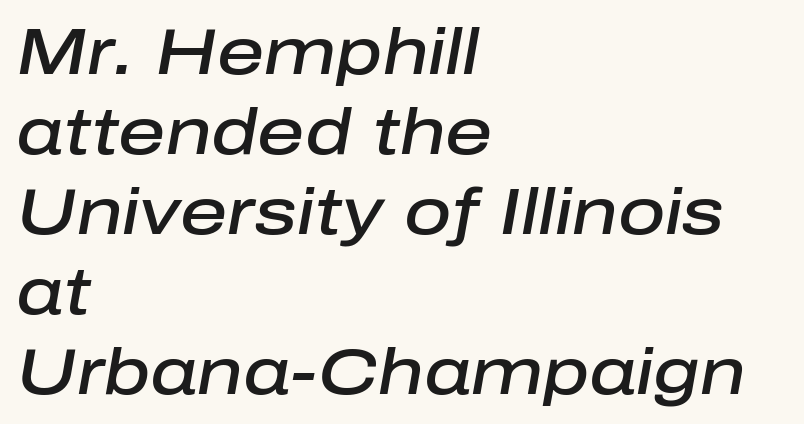
The image shows 65 px semibold type, italic (leaning right); set left-aligned, line spacing 1.23x, normal letter spacing, not underlined; low stroke contrast and a medium x-height.
